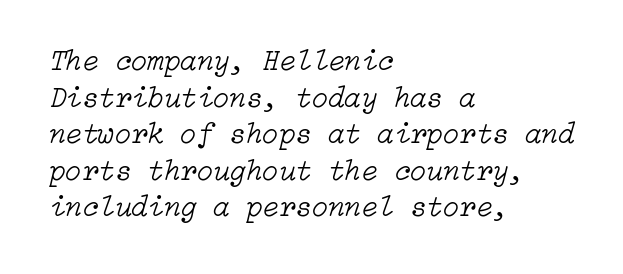
A classic flush-left, rag-right setting is used for this passage. This rendering leaves character spacing at its baseline value. Each row of text sits above clean, open space. Stroke mass is kept to a normal reading level or below. The text carries the slant typical of an italic or oblique font.
